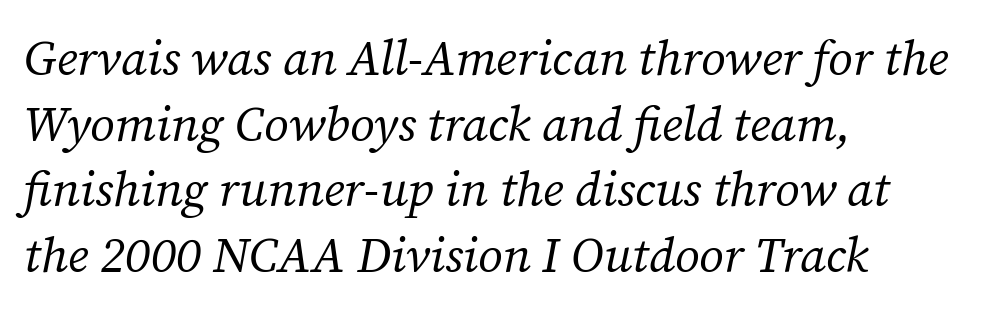
Type style note: has serifs. The typeface has the unassuming heft of standard copy or less. Emphasis-style slanted type is in use. No word sits above an underline. The designer left line spacing at the default. Visually the block forms a straight wall on the left and a jagged coastline on the right.
